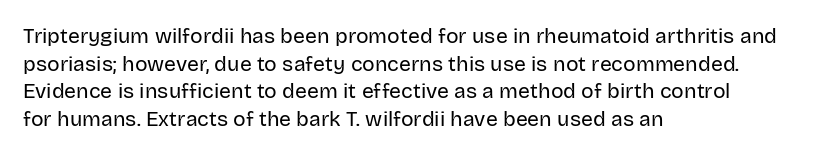
The image shows 21 px text type, upright; set left-aligned, normal line spacing (1.32x), normal letter spacing, not underlined.
